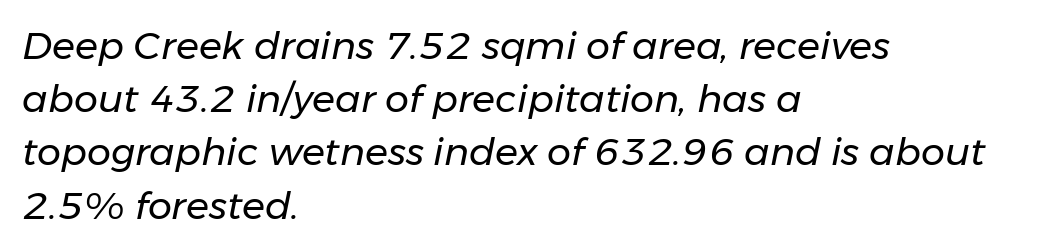
The image shows 38 px regular-weight type, italic (leaning right); set left-aligned, normal line spacing (1.4x), normal letter spacing, not underlined; low stroke contrast and a medium x-height.
